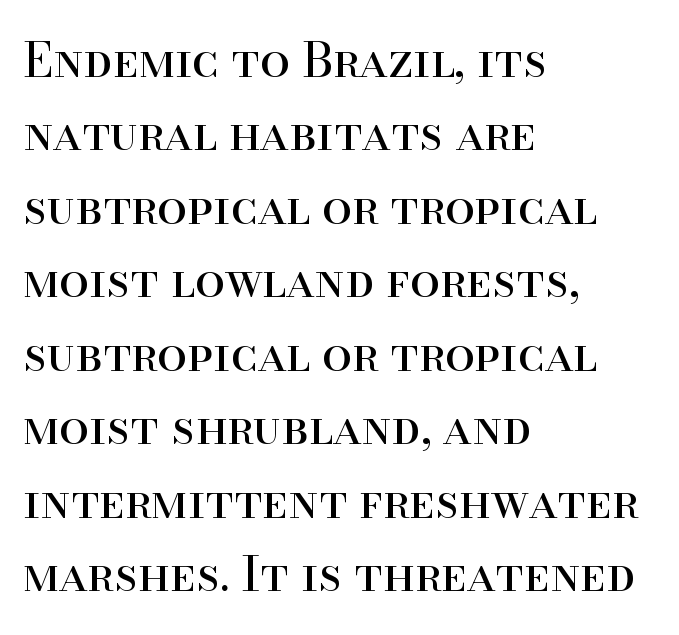
The rendering shows small feet on the letterforms — a serif design. Typeset ragged right — the left edge is the straight one. No letter is thick-stroked: the sample isn't bold. This sample has the flowing, uneven cadence of proportional lettering. A bare baseline throughout the passage.
